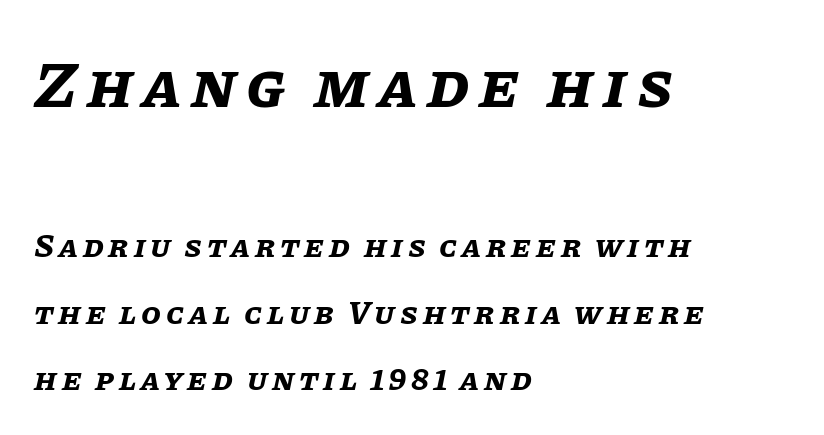
The image shows 65 px bold type, italic (leaning right); set left-aligned, loose line spacing (2.08x), not underlined; the first (top) block is 2.03x larger; low stroke contrast and a large x-height.
